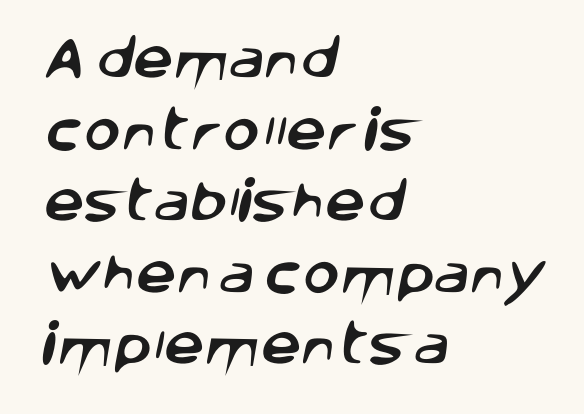
The image shows 45 px sans-serif type; set left-aligned, normal line spacing (1.59x), normal letter spacing, not underlined; low stroke contrast and a large x-height.
